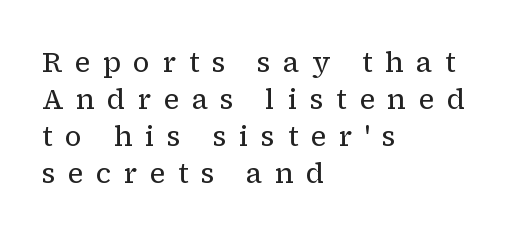
The strokes carry an ordinary text weight at most. Baseline-to-baseline distance is the conventional proportion of letter height. Type without underlining. Spacing verdict: proportional, widths tailored to each character. Caption: expanded tracking, letters set apart. The lines are quadded left.
